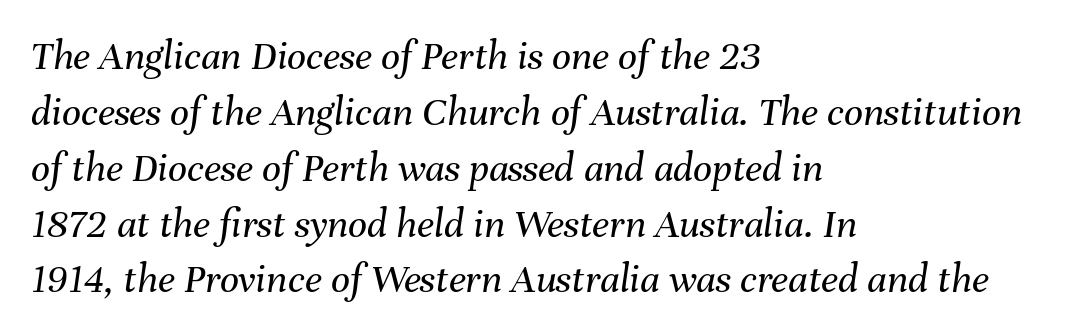
Quick note: italic. The typeface has the unassuming heft of standard copy or less. Vertically, the passage feels balanced, rows spaced as you'd expect. Note the varied advance widths — an 'i' is clearly narrower than an 'm'.
